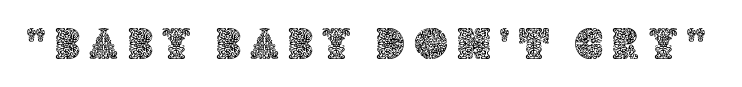
The horizontal fit of the characters is loose and conspicuously gappy. Anything drawn beneath the words? Only blank space. The lettering holds an erect, upright posture throughout. The letters advance in unequal steps, a hallmark of proportional type.
